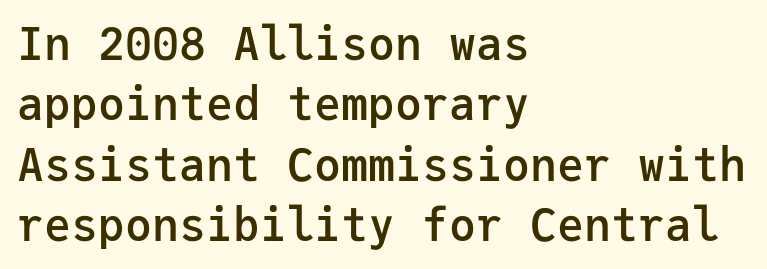
Q: Is the text bold? A: Semi-bold.
Q: Is the text italic (slanted)? A: No, it is upright.
Q: Is the typeface a serif or a sans-serif typeface? A: Sans-serif.
Q: Is the text underlined? A: No.
Q: How is the paragraph aligned? A: Left-aligned.
Q: Is the spacing between letters normal or unusually wide? A: Normal.
Q: Is the spacing between lines tight, normal or loose? A: Normal.
Q: Width (condensed, normal, or wide)? A: Normal.
Q: Stroke contrast? A: Low.
Q: x-height? A: Medium.
Q: Monospaced? A: Yes.
